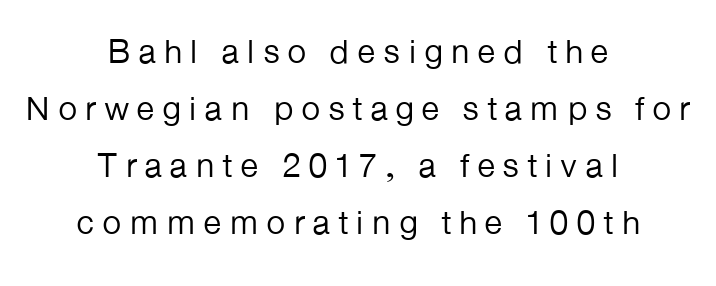
{"serif": "no", "italic": "no", "bold": "no", "weight": "regular", "width": "normal", "stroke_contrast": "low", "x_height": "medium", "monospaced": "no", "underline": "no", "align": "center", "line_spacing": "normal", "line_spacing_ratio": 1.68, "letter_spacing": "wide", "letter_spacing_em": 0.21, "glyph_px": 34}
